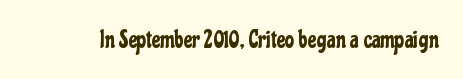
Q: Is the text italic (slanted)? A: No, it is upright.
Q: Is the text underlined? A: No.
Q: Is the spacing between letters normal or unusually wide? A: Normal.
